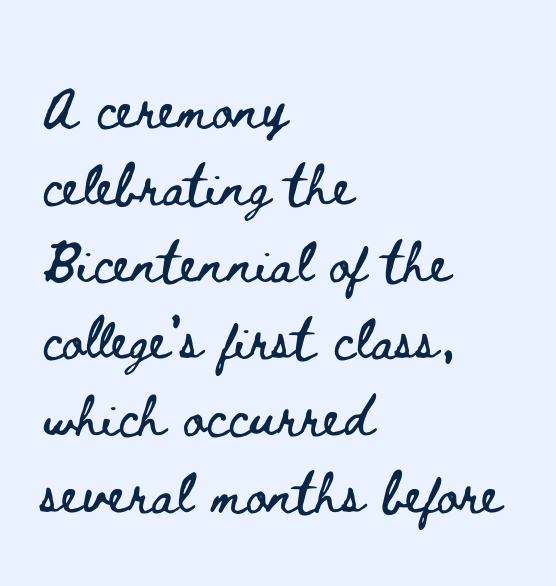
{"width": "wide", "stroke_contrast": "low", "x_height": "small", "monospaced": "no", "underline": "no", "align": "left", "line_spacing": "normal", "line_spacing_ratio": 1.48, "letter_spacing": "normal", "letter_spacing_em": 0.0, "glyph_px": 52}
